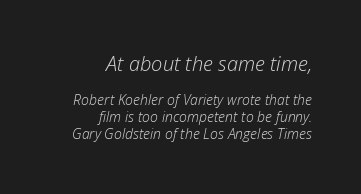
{"italic": "yes", "lean": "right", "slant_degrees": 12, "bold": "no", "underline": "no", "align": "right", "line_spacing_ratio": 1.23, "letter_spacing": "normal", "letter_spacing_em": 0.0, "larger_block": "first", "size_ratio": 1.43, "glyph_px": 20}
